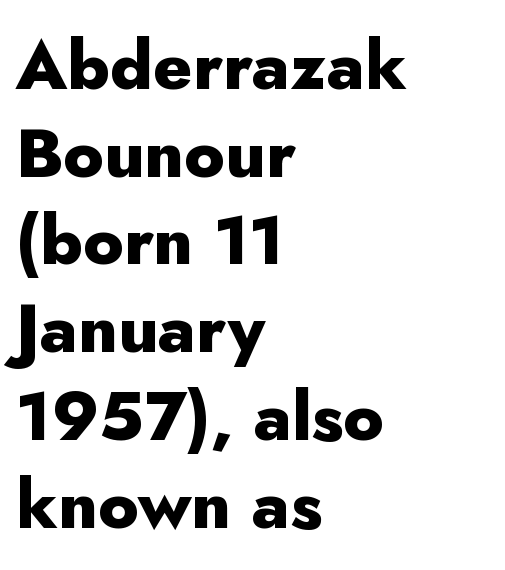
The image shows 68 px heavy sans-serif type, upright; set left-aligned, normal line spacing (1.29x), normal letter spacing, not underlined; low stroke contrast and a small x-height.
